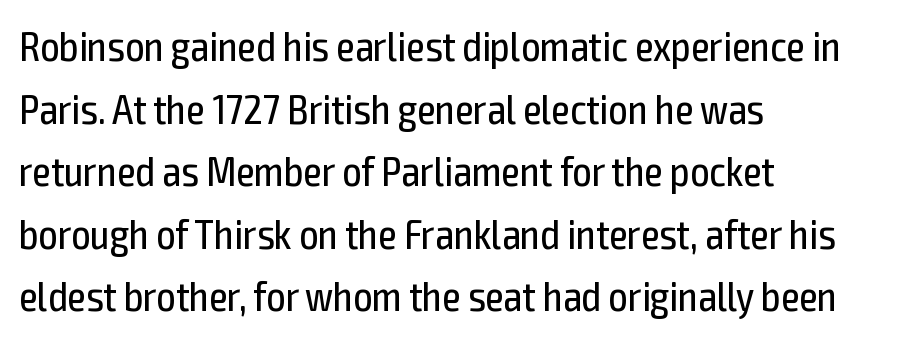
Letters rest on an invisible, unmarked baseline. There is no visible air inserted between adjacent glyphs. Layout note: lines flush left. Evenly set lines give the paragraph a standard silhouette. The lettering stays uniformly vertical, giving the passage a roman look.
